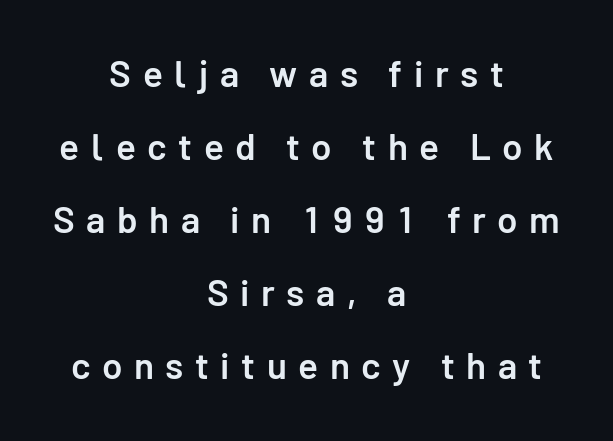
Alignment: centered. The type is letterspaced generously, with wide tracking. Airy leading. Bare-footed words on every line. No italicization has been applied; the sample stays upright. This rendering employs a face without finishing strokes, i.e., a sans-serif.
